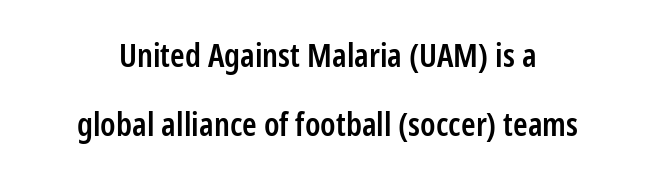
The image shows 33 px semibold, condensed sans-serif type, upright; set centered, loose line spacing (2.1x), normal letter spacing, not underlined; low stroke contrast and a medium x-height.
